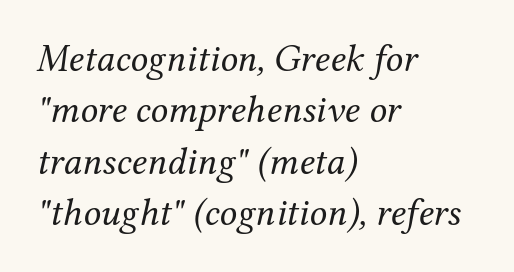
{"serif": "yes", "italic": "yes", "lean": "right", "slant_degrees": 12, "bold": "no", "weight": "regular", "width": "normal", "stroke_contrast": "medium", "x_height": "medium", "monospaced": "no", "underline": "no", "align": "left", "line_spacing": "normal", "line_spacing_ratio": 1.32, "letter_spacing": "normal", "letter_spacing_em": 0.0, "glyph_px": 39}
